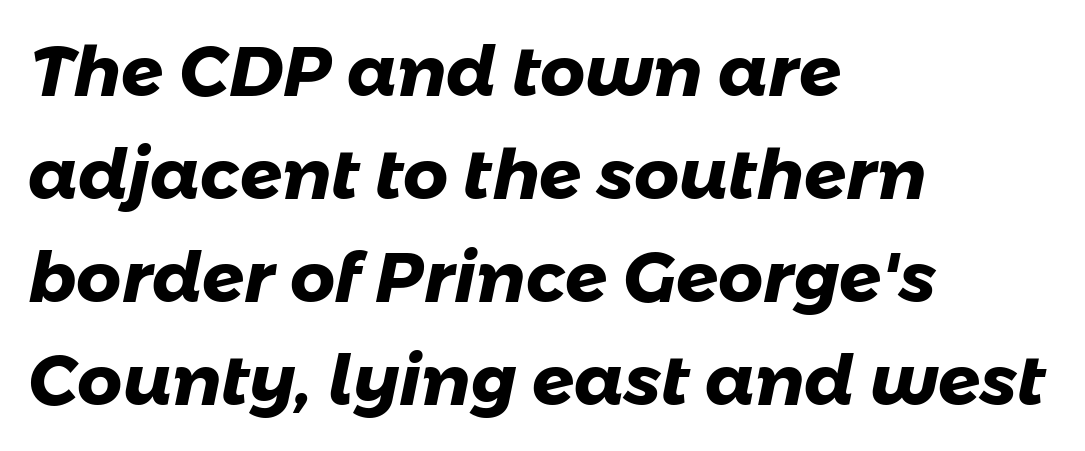
Q: Is the text bold? A: Yes.
Q: Is the typeface a serif or a sans-serif typeface? A: Sans-serif.
Q: Is the text underlined? A: No.
Q: How is the paragraph aligned? A: Left-aligned.
Q: Is the spacing between letters normal or unusually wide? A: Normal.
Q: Is the spacing between lines tight, normal or loose? A: Normal.
Q: Width (condensed, normal, or wide)? A: Normal.
Q: Stroke contrast? A: Low.
Q: x-height? A: Medium.
Q: Monospaced? A: No.
